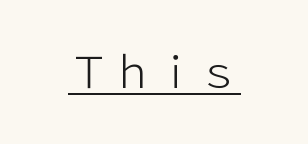
The image shows 43 px light sans-serif type, upright; set normal letter spacing, underlined; low stroke contrast and a medium x-height.
